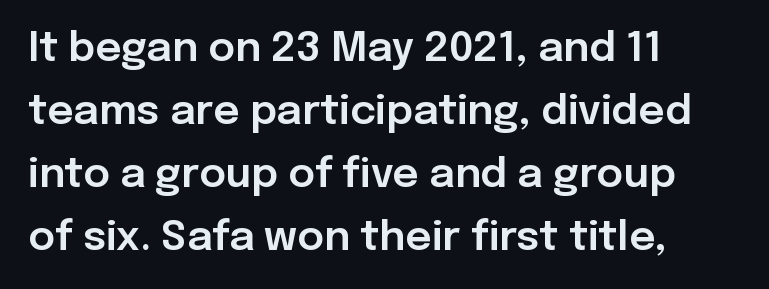
Q: Is the text italic (slanted)? A: No, it is upright.
Q: Is the typeface a serif or a sans-serif typeface? A: Sans-serif.
Q: Is the text underlined? A: No.
Q: How is the paragraph aligned? A: Left-aligned.
Q: Is the spacing between letters normal or unusually wide? A: Normal.
Q: Is the spacing between lines tight, normal or loose? A: Normal.
Q: Width (condensed, normal, or wide)? A: Normal.
Q: Stroke contrast? A: Low.
Q: x-height? A: Medium.
Q: Monospaced? A: No.
